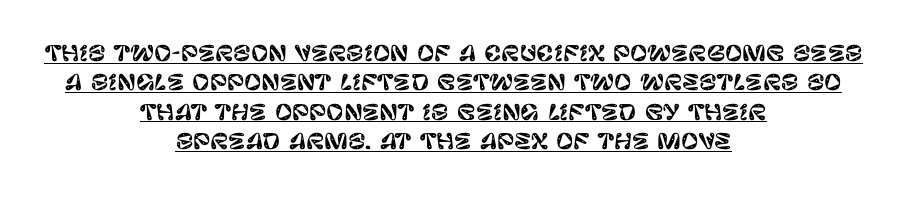
The image shows 21 px text type; set centered, normal line spacing (1.4x), normal letter spacing, underlined.
